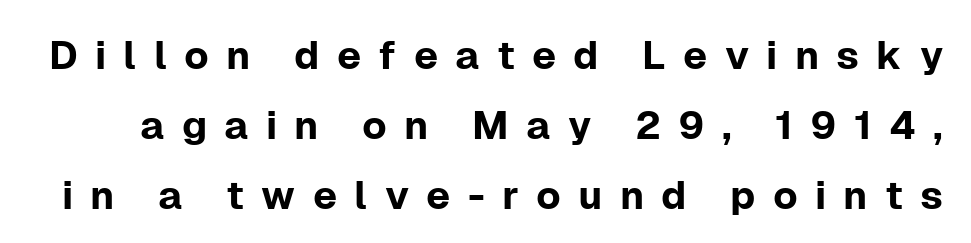
Observe the wide spacing: letters keep a clear distance from each other. Designer's note — italics off, roman on. Underlining? Definitely not there. Check where the strokes stop: nothing finishes them off — pure sans.
